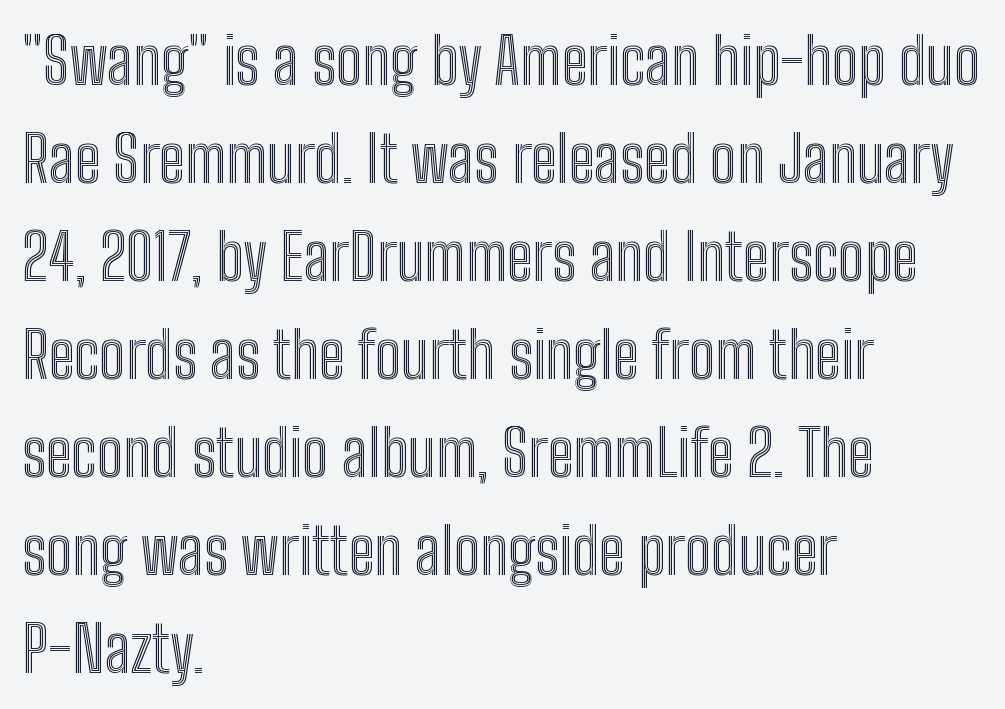
The image shows 64 px condensed type, upright; set left-aligned, normal line spacing (1.53x), normal letter spacing, not underlined; a medium x-height.
